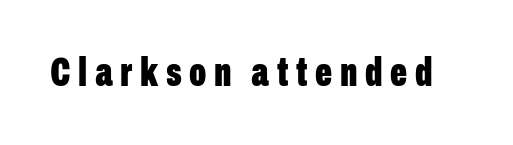
The image shows 40 px bold, condensed sans-serif type, upright; set not underlined; low stroke contrast and a medium x-height.
